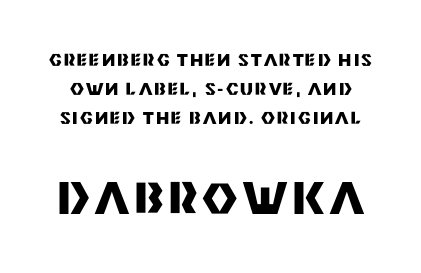
{"serif": "no", "italic": "no", "bold": "yes", "weight": "heavy", "width": "normal", "stroke_contrast": "medium", "x_height": "large", "monospaced": "no", "underline": "no", "line_spacing_ratio": 1.71, "larger_block": "second", "size_ratio": 2.53, "glyph_px": 43}
